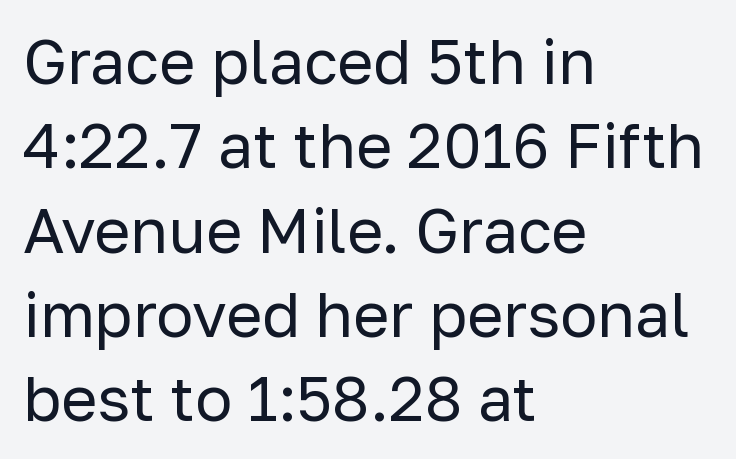
Observe the absence of serifs on each vertical stroke in this sample. Ink coverage per letter is moderate at most. Is this a fixed-width face? No — the glyphs have proportional, varying widths. Where is the straight margin? On the left. A normal amount of white space separates one row of letters from the next.
